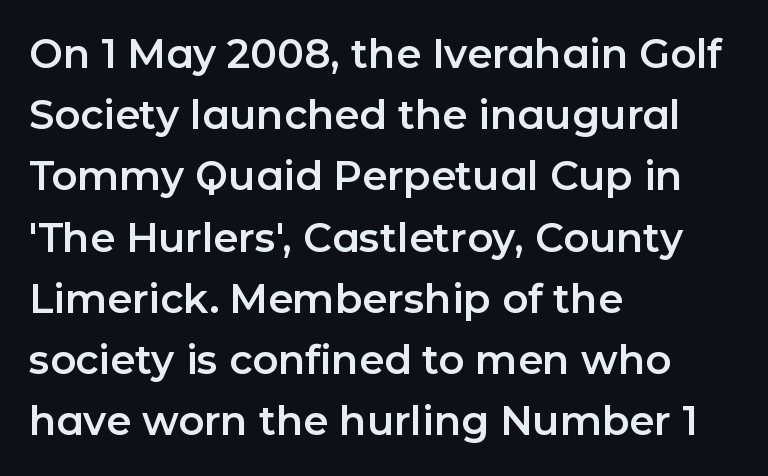
{"serif": "no", "italic": "no", "width": "normal", "stroke_contrast": "low", "x_height": "medium", "monospaced": "no", "underline": "no", "align": "left", "line_spacing": "normal", "line_spacing_ratio": 1.53, "letter_spacing": "normal", "letter_spacing_em": 0.0, "glyph_px": 40}
